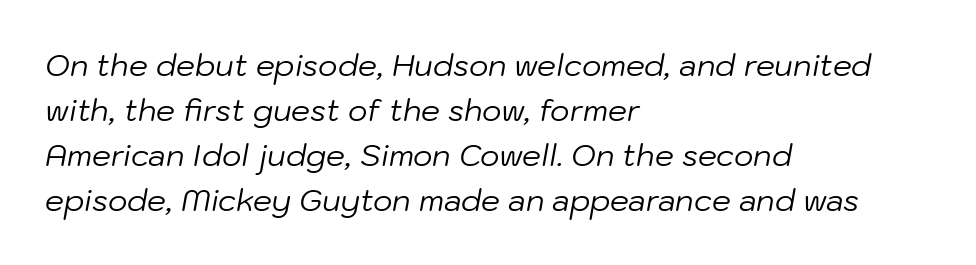
You could not count columns in this text — the font is proportionally spaced. Glance below the letters and you will spot only blank space. The ragged edge is on the right, which tells us the setting is flush left. Line spacing here is normal. Caption: standard tracking, unaltered.
